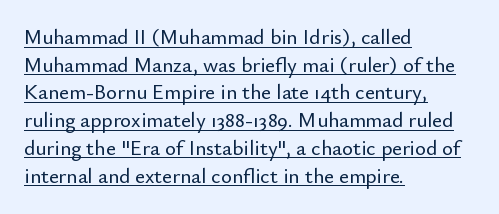
{"italic": "no", "underline": "yes", "align": "left", "line_spacing": "normal", "line_spacing_ratio": 1.32, "letter_spacing": "normal", "letter_spacing_em": 0.0, "glyph_px": 21}
